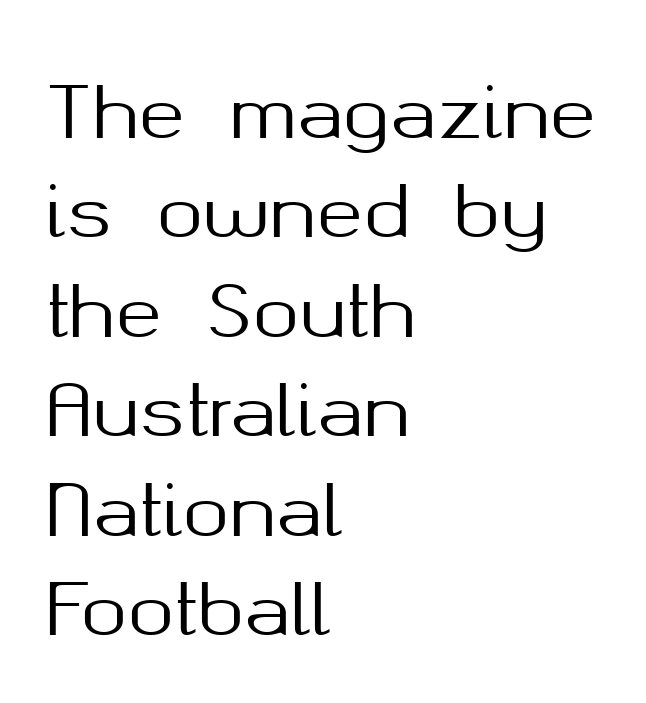
Does extra space separate the letters? No, they use regular spacing. What kind of face is this? One without serifs — a sans. The passage shown is not underscored anywhere. If you drew a ruler down the left edge, every line would touch it. A normal amount of white space separates one row of letters from the next.
